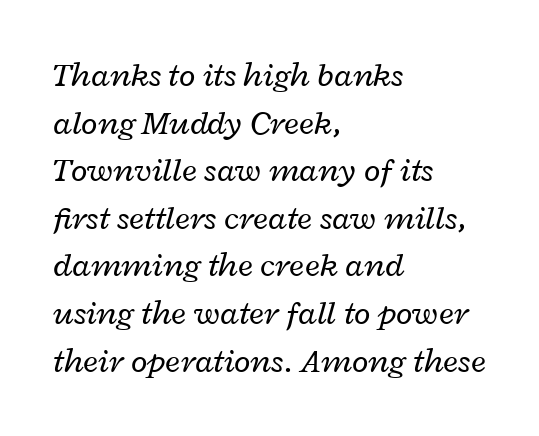
Q: Is the text bold? A: No.
Q: Is the text italic (slanted)? A: Yes, it leans right by about 12 degrees.
Q: Is the text underlined? A: No.
Q: How is the paragraph aligned? A: Left-aligned.
Q: Is the spacing between letters normal or unusually wide? A: Normal.
Q: Is the spacing between lines tight, normal or loose? A: Normal.
Q: Width (condensed, normal, or wide)? A: Wide.
Q: Stroke contrast? A: Low.
Q: x-height? A: Medium.
Q: Monospaced? A: No.
